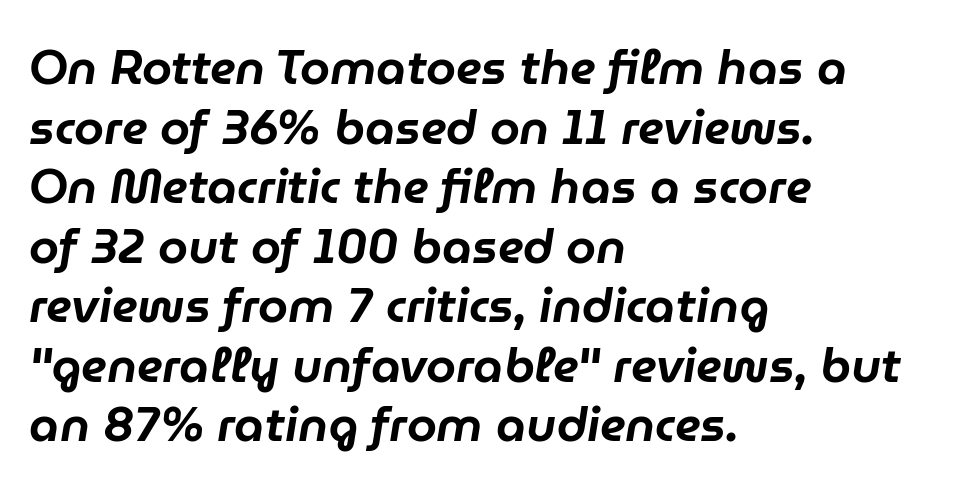
{"italic": "yes", "lean": "right", "slant_degrees": 9, "width": "normal", "stroke_contrast": "low", "x_height": "medium", "monospaced": "no", "underline": "no", "align": "left", "line_spacing_ratio": 1.24, "letter_spacing": "normal", "letter_spacing_em": 0.0, "glyph_px": 48}
